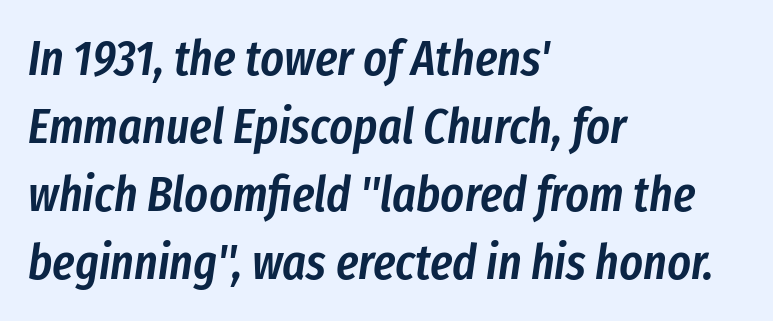
Q: Is the text bold? A: Semi-bold.
Q: Is the text italic (slanted)? A: Yes, it leans right by about 8 degrees.
Q: Is the text underlined? A: No.
Q: How is the paragraph aligned? A: Left-aligned.
Q: Is the spacing between letters normal or unusually wide? A: Normal.
Q: Is the spacing between lines tight, normal or loose? A: Normal.
Q: Width (condensed, normal, or wide)? A: Condensed.
Q: Stroke contrast? A: Low.
Q: x-height? A: Medium.
Q: Monospaced? A: No.
